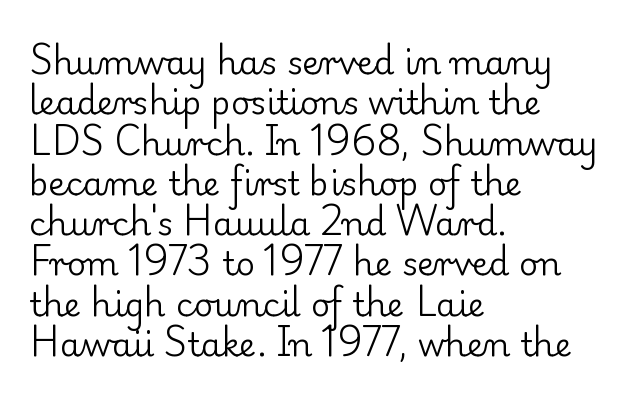
Tall strokes in this sample are plumb rather than angled. You can tell from the footed stems that serif type was used. Varying glyph widths throughout — classic text-font behaviour. Is the type heavy? It reads as light-to-regular instead.
